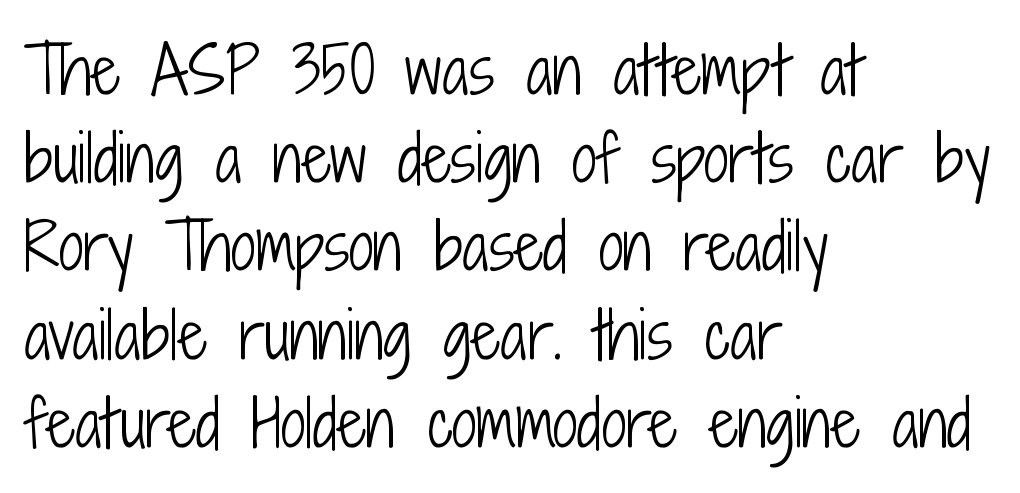
{"serif": "no", "italic": "no", "bold": "no", "weight": "light", "width": "condensed", "stroke_contrast": "low", "x_height": "medium", "monospaced": "no", "underline": "no", "align": "left", "line_spacing": "normal", "line_spacing_ratio": 1.4, "letter_spacing": "normal", "letter_spacing_em": 0.0, "glyph_px": 63}
